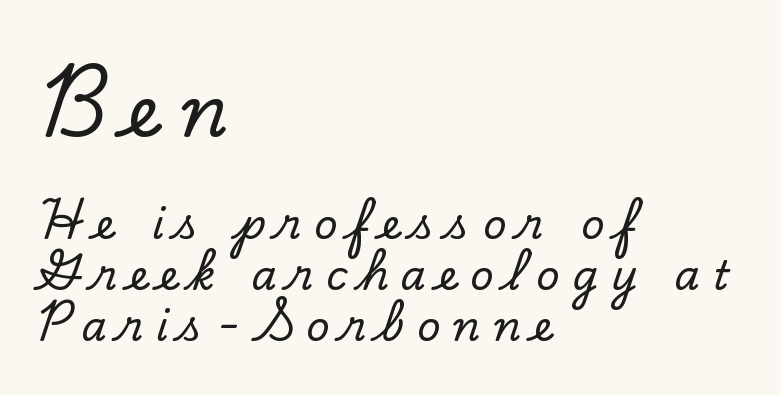
Check under the words: just untouched page. The face used here is proportionally spaced, like ordinary book or web type. Substantial extra tracking has been applied to these lines. All the whitespace from short lines collects on the right. The earlier block is typeset at a bigger size than the later block.
